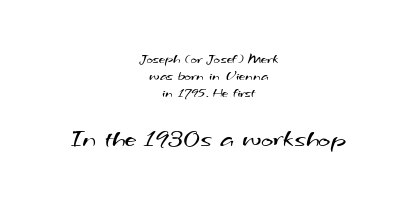
{"bold": "no", "underline": "no", "align": "center", "line_spacing_ratio": 1.23, "letter_spacing": "normal", "letter_spacing_em": 0.0, "larger_block": "second", "size_ratio": 1.86, "glyph_px": 26}
